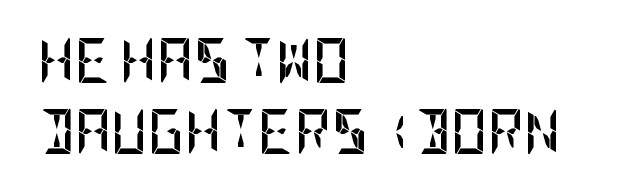
A bare baseline throughout the passage. If you drew a ruler down the left edge, every line would touch it. No extra tracking has been applied to these lines. Quick note: interline space is typical.
